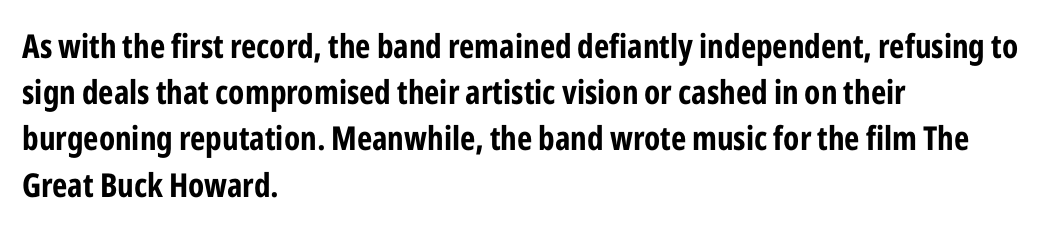
Q: Is the text bold? A: Yes.
Q: Is the text italic (slanted)? A: No, it is upright.
Q: Is the typeface a serif or a sans-serif typeface? A: Sans-serif.
Q: Is the text underlined? A: No.
Q: How is the paragraph aligned? A: Left-aligned.
Q: Is the spacing between letters normal or unusually wide? A: Normal.
Q: Is the spacing between lines tight, normal or loose? A: Normal.
Q: Width (condensed, normal, or wide)? A: Condensed.
Q: Stroke contrast? A: Low.
Q: x-height? A: Medium.
Q: Monospaced? A: No.
